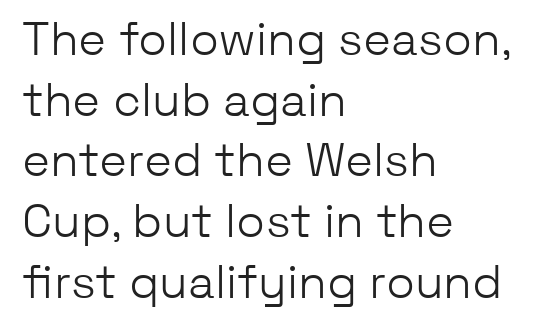
{"serif": "no", "italic": "no", "bold": "no", "weight": "light", "width": "normal", "stroke_contrast": "low", "x_height": "medium", "monospaced": "no", "underline": "no", "align": "left", "line_spacing": "normal", "line_spacing_ratio": 1.29, "letter_spacing": "normal", "letter_spacing_em": 0.0, "glyph_px": 47}
